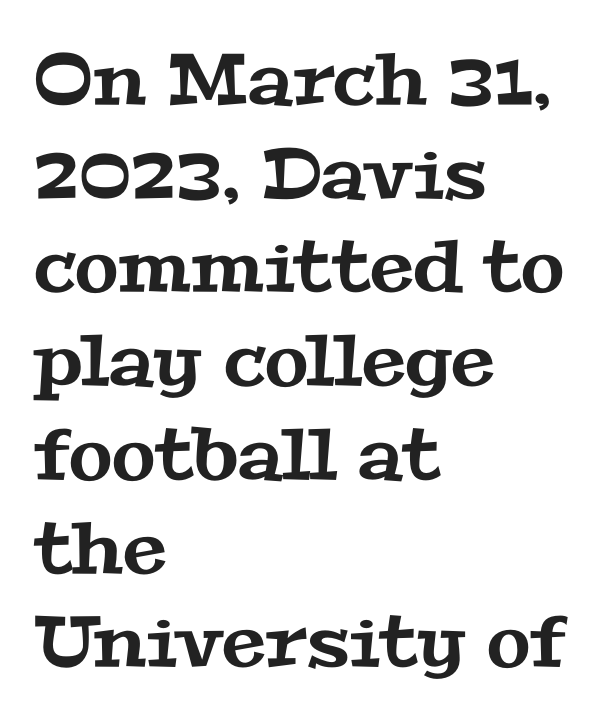
All the whitespace from short lines collects on the right. These lines are rendered in a variable-pitch font. Does the type have serifs? Yes, each stem ends in a small foot. A typesetter would call this leading conventional body-copy spacing.
